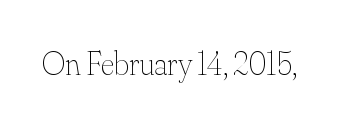
Q: Is the text bold? A: No.
Q: Is the text italic (slanted)? A: No, it is upright.
Q: Is the text underlined? A: No.
Q: Is the spacing between letters normal or unusually wide? A: Normal.
Q: Width (condensed, normal, or wide)? A: Normal.
Q: Stroke contrast? A: Medium.
Q: x-height? A: Small.
Q: Monospaced? A: No.
